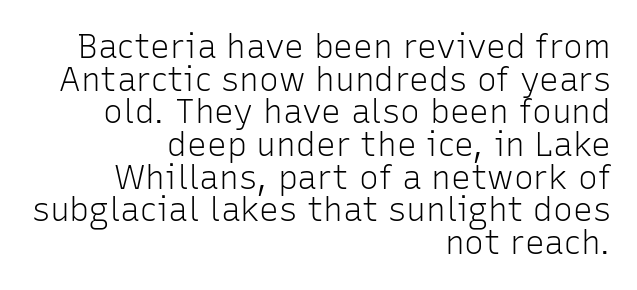
Tall strokes in this sample are plumb rather than angled. Here the glyphs are tracked normally, forming tight word shapes. Grotesque or geometric, the face here clearly has no serifs. The line-height multiplier appears low, near solid setting. The setting favours the right margin, as signatures and pull-quotes sometimes do. The font sits on the lighter half of the weight spectrum, regular included.
